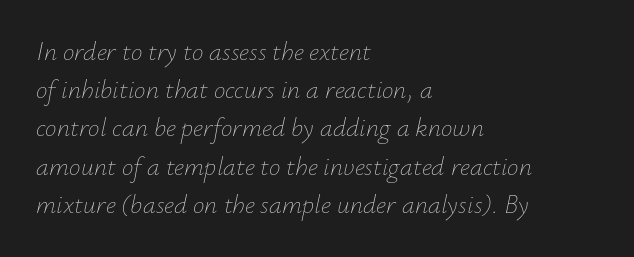
The line-height multiplier appears to be the usual default. Glyph-to-glyph distance matches everyday printed text. Glance below the letters and you will spot only blank space. Each stroke keeps to a modest, everyday thickness or less. Emphasis-style slanted type is in use. Is the block centered? No — it sits flush against the left margin.
